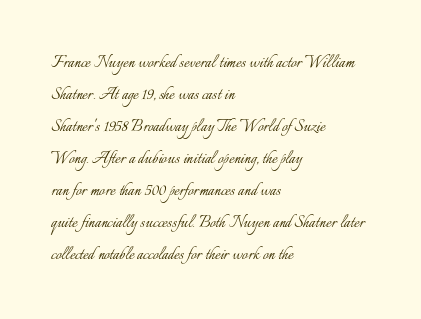
{"bold": "no", "underline": "no", "align": "left", "line_spacing": "normal", "line_spacing_ratio": 1.6, "letter_spacing": "normal", "letter_spacing_em": 0.0, "glyph_px": 20}
